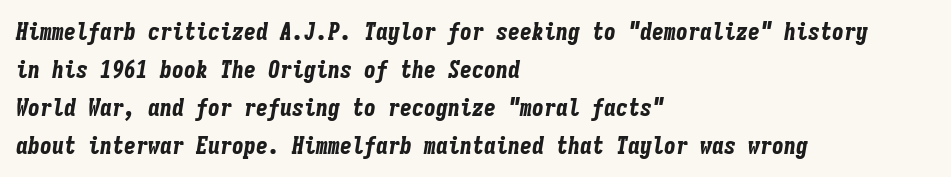
The face used here has a pronounced slope to its letters. Check under the words: just untouched page. Which margin do the lines hug? The left one — the right edge is uneven. Words appear dense and cohesive because spacing is normal. Leading matches the norm, producing a regular column.
